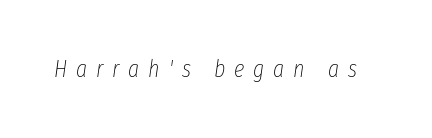
{"italic": "yes", "lean": "right", "slant_degrees": 8, "bold": "no", "underline": "no", "letter_spacing": "wide", "letter_spacing_em": 0.37, "glyph_px": 24}
